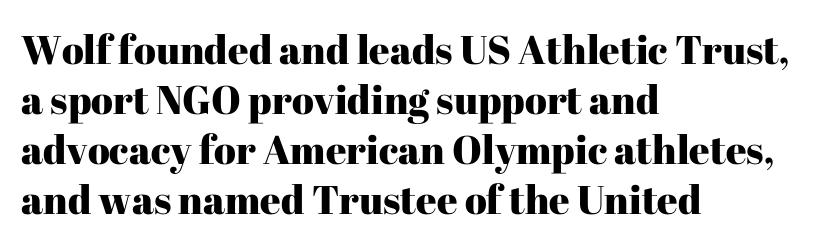
{"serif": "yes", "italic": "no", "width": "normal", "stroke_contrast": "high", "x_height": "medium", "monospaced": "no", "underline": "no", "align": "left", "line_spacing": "normal", "line_spacing_ratio": 1.25, "letter_spacing": "normal", "letter_spacing_em": 0.0, "glyph_px": 40}
